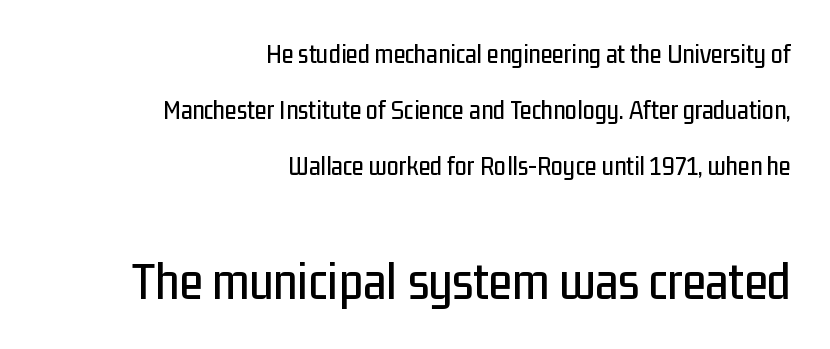
Which chunk is bigger? The second one — the bottom block dwarfs the top. The letters sit at their default tracking, neither squeezed nor spread. Nope, no serifs anywhere on these letters. These lines are set flush right with a ragged left edge.
